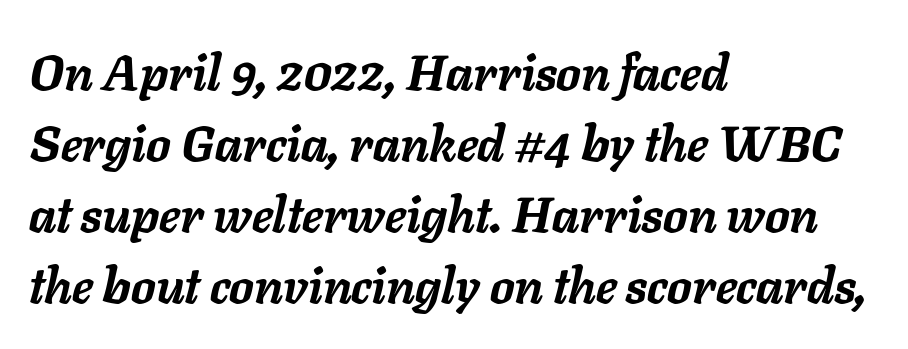
Q: Is the text bold? A: Yes.
Q: Is the text italic (slanted)? A: Yes, it leans right by about 11 degrees.
Q: Is the text underlined? A: No.
Q: How is the paragraph aligned? A: Left-aligned.
Q: Is the spacing between letters normal or unusually wide? A: Normal.
Q: Is the spacing between lines tight, normal or loose? A: Normal.
Q: Width (condensed, normal, or wide)? A: Normal.
Q: Stroke contrast? A: Low.
Q: x-height? A: Medium.
Q: Monospaced? A: No.
